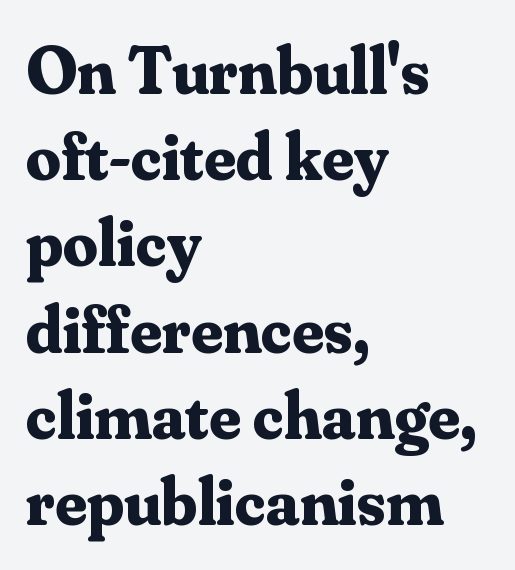
{"serif": "yes", "italic": "no", "bold": "yes", "weight": "bold", "width": "normal", "stroke_contrast": "medium", "x_height": "small", "monospaced": "no", "underline": "no", "align": "left", "line_spacing": "normal", "line_spacing_ratio": 1.25, "letter_spacing": "normal", "letter_spacing_em": 0.0, "glyph_px": 69}
